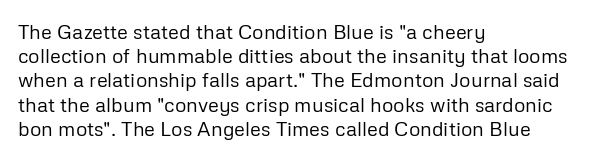
Tall strokes in this sample are plumb rather than angled. Decoration check: the copy has no underline. Words appear dense and cohesive because spacing is normal. The typesetter chose a ragged-right arrangement here.
